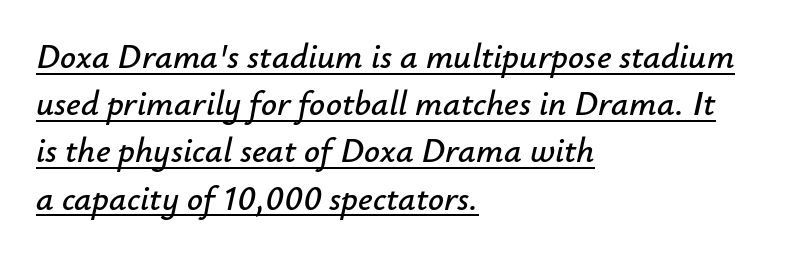
{"italic": "yes", "lean": "right", "slant_degrees": 12, "width": "normal", "stroke_contrast": "low", "x_height": "small", "monospaced": "no", "underline": "yes", "align": "left", "line_spacing": "normal", "line_spacing_ratio": 1.35, "letter_spacing": "normal", "letter_spacing_em": 0.0, "glyph_px": 35}
